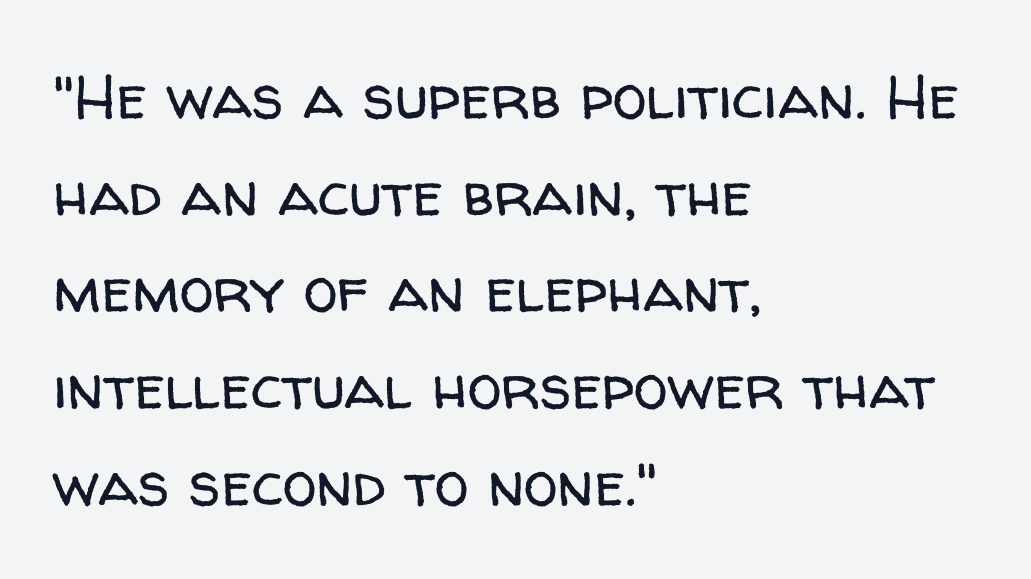
{"serif": "no", "italic": "no", "bold": "no", "weight": "regular", "width": "normal", "stroke_contrast": "low", "x_height": "medium", "monospaced": "no", "underline": "no", "align": "left", "line_spacing": "normal", "line_spacing_ratio": 1.56, "letter_spacing": "normal", "letter_spacing_em": 0.0, "glyph_px": 62}
